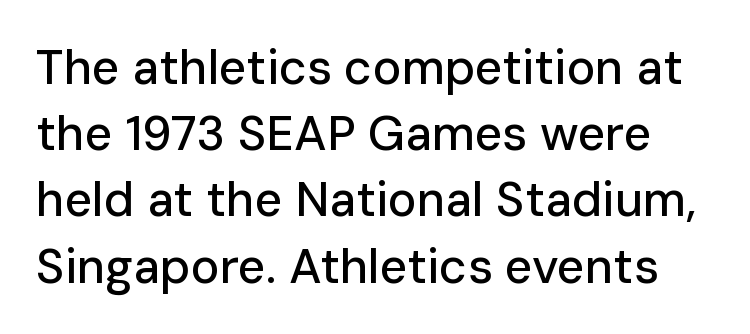
{"serif": "no", "italic": "no", "width": "normal", "stroke_contrast": "low", "x_height": "medium", "monospaced": "no", "underline": "no", "line_spacing": "normal", "line_spacing_ratio": 1.38, "letter_spacing": "normal", "letter_spacing_em": 0.0, "glyph_px": 48}
